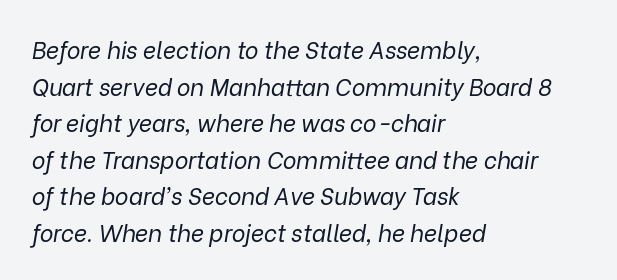
The image shows 23 px text type, italic (leaning right); set left-aligned, normal line spacing (1.59x), normal letter spacing, not underlined.
